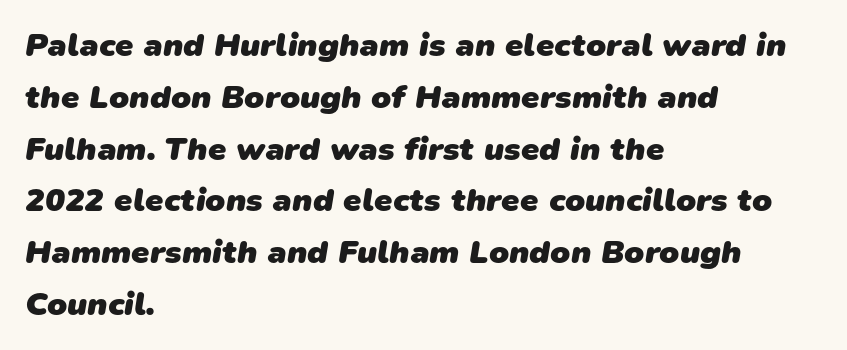
The image shows 33 px heavy sans-serif type; set left-aligned, normal line spacing (1.57x), normal letter spacing, not underlined; low stroke contrast and a medium x-height.
